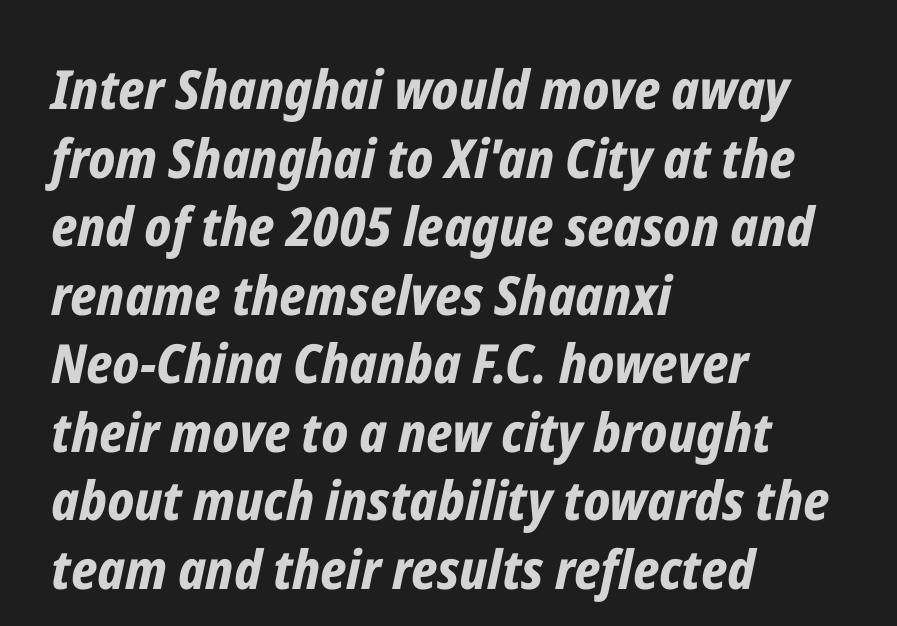
Q: Is the text bold? A: Yes.
Q: Is the text italic (slanted)? A: Yes, it leans right by about 12 degrees.
Q: Is the text underlined? A: No.
Q: How is the paragraph aligned? A: Left-aligned.
Q: Is the spacing between letters normal or unusually wide? A: Normal.
Q: Is the spacing between lines tight, normal or loose? A: Normal.
Q: Width (condensed, normal, or wide)? A: Condensed.
Q: Stroke contrast? A: Low.
Q: x-height? A: Medium.
Q: Monospaced? A: No.
